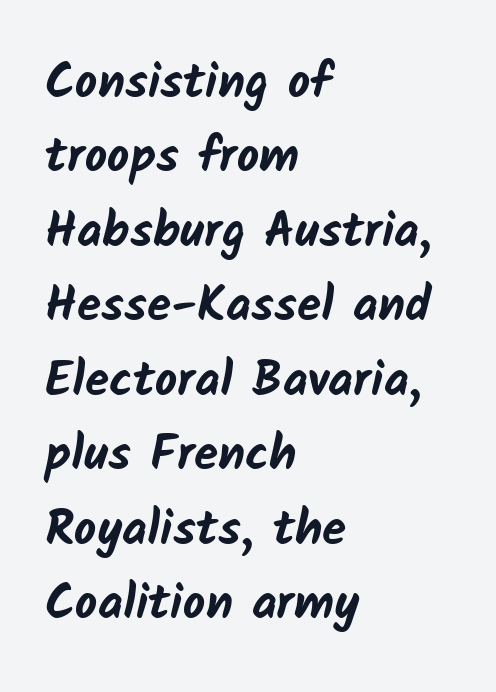
Q: Is the text bold? A: Yes.
Q: Is the typeface a serif or a sans-serif typeface? A: Sans-serif.
Q: Is the text underlined? A: No.
Q: How is the paragraph aligned? A: Left-aligned.
Q: Is the spacing between letters normal or unusually wide? A: Normal.
Q: Is the spacing between lines tight, normal or loose? A: Normal.
Q: Width (condensed, normal, or wide)? A: Normal.
Q: Stroke contrast? A: Low.
Q: x-height? A: Medium.
Q: Monospaced? A: No.
